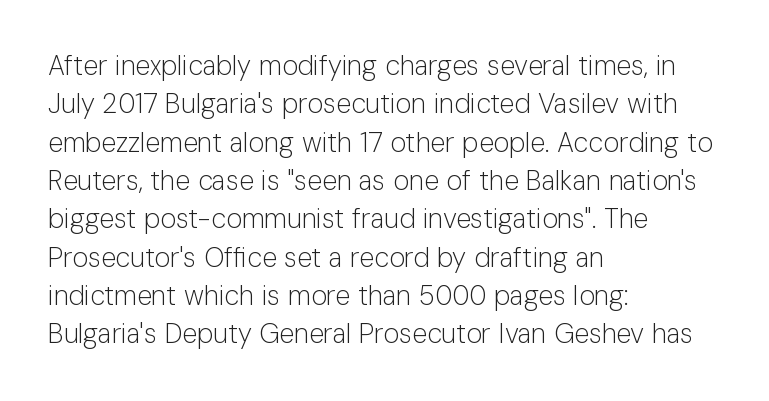
The image shows 27 px text type, upright; set left-aligned, normal line spacing (1.42x), normal letter spacing, not underlined.
